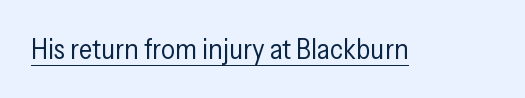
The image shows 28 px regular-weight, condensed sans-serif type, upright; set normal letter spacing, underlined; low stroke contrast and a medium x-height.
